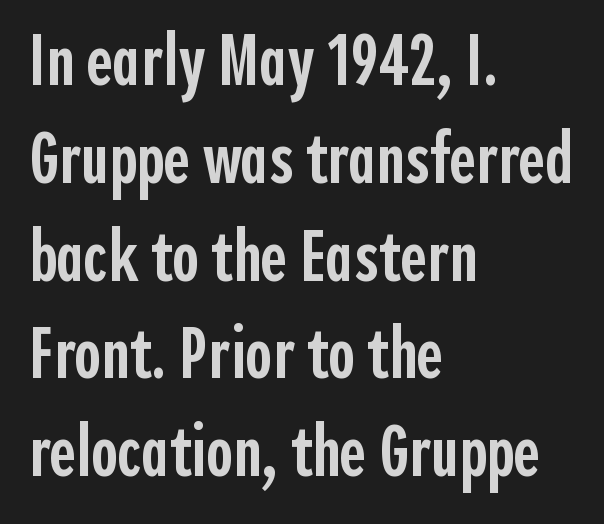
{"serif": "no", "italic": "no", "bold": "semi", "weight": "semibold", "width": "condensed", "x_height": "medium", "monospaced": "no", "underline": "no", "align": "left", "line_spacing": "normal", "line_spacing_ratio": 1.34, "letter_spacing": "normal", "letter_spacing_em": 0.0, "glyph_px": 73}
